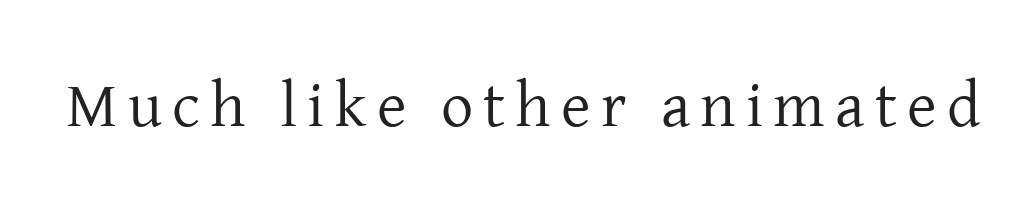
The image shows 64 px regular-weight serif type, upright; set not underlined; low stroke contrast and a medium x-height.
